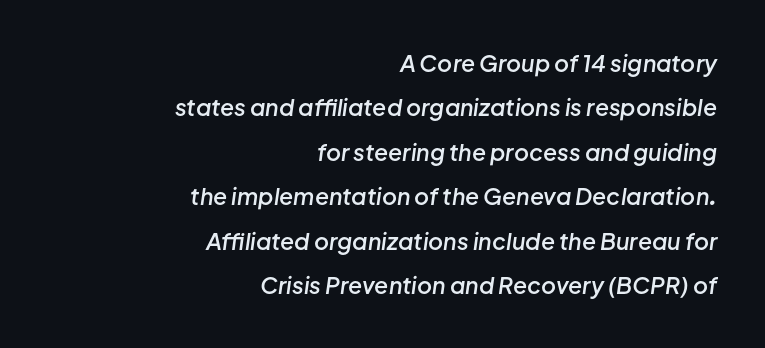
Q: Is the text bold? A: Semi-bold.
Q: Is the text italic (slanted)? A: Yes, it leans right by about 8 degrees.
Q: Is the text underlined? A: No.
Q: How is the paragraph aligned? A: Right-aligned.
Q: Is the spacing between letters normal or unusually wide? A: Normal.
Q: Is the spacing between lines tight, normal or loose? A: Loose.
